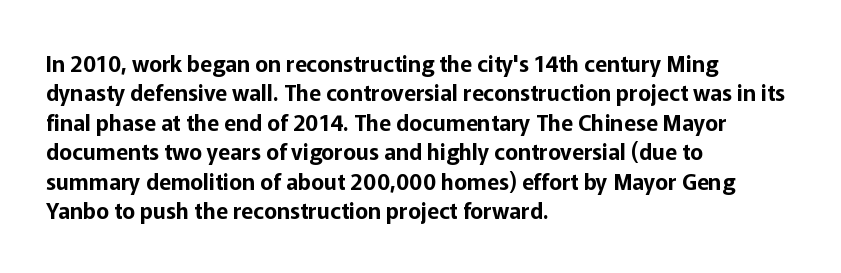
Reading down the block, your eye returns to a fixed left position each line. The type sits square on the baseline with zero lean. The space directly below the letters is spotless. Notice how descenders clear the ascenders below comfortably — that's standard leading. Each word holds together tightly as a unit, with standard inter-letter gaps.
